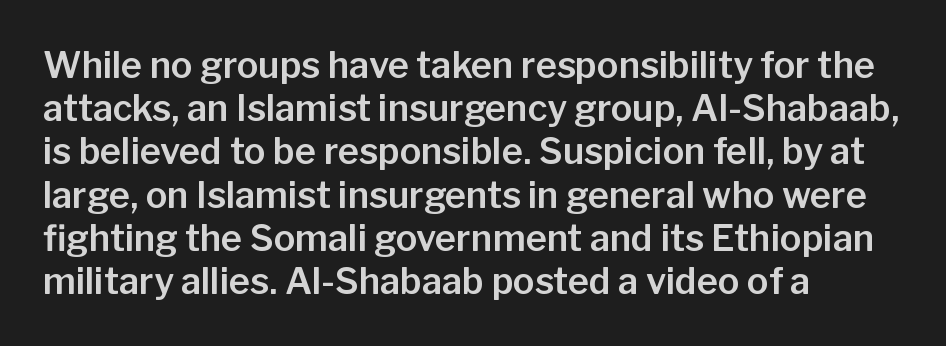
{"serif": "no", "italic": "no", "width": "normal", "stroke_contrast": "low", "x_height": "medium", "monospaced": "no", "underline": "no", "align": "left", "line_spacing_ratio": 1.2, "letter_spacing": "normal", "letter_spacing_em": 0.0, "glyph_px": 36}
